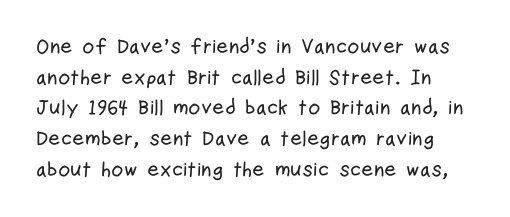
The image shows 21 px text type, upright; set normal line spacing (1.46x), normal letter spacing, not underlined.
